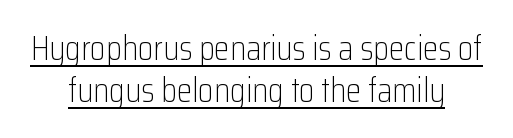
{"serif": "no", "italic": "no", "bold": "no", "weight": "light", "width": "condensed", "stroke_contrast": "low", "x_height": "medium", "monospaced": "no", "underline": "yes", "line_spacing_ratio": 1.2, "letter_spacing": "normal", "letter_spacing_em": 0.0, "glyph_px": 35}
